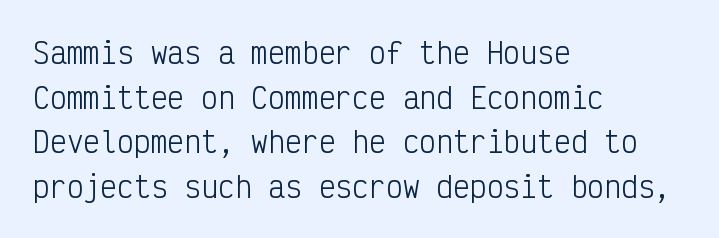
{"serif": "no", "italic": "no", "bold": "no", "weight": "light", "width": "condensed", "stroke_contrast": "low", "x_height": "medium", "monospaced": "yes", "underline": "no", "align": "left", "line_spacing": "normal", "line_spacing_ratio": 1.59, "letter_spacing": "normal", "letter_spacing_em": 0.0, "glyph_px": 28}
